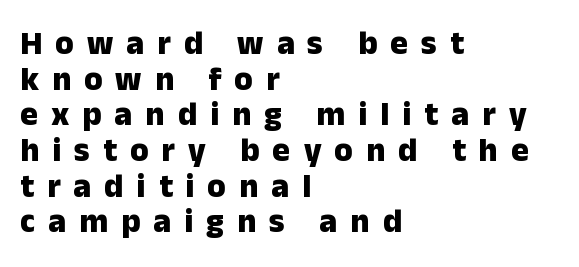
{"serif": "no", "italic": "no", "bold": "yes", "weight": "heavy", "width": "normal", "stroke_contrast": "low", "x_height": "medium", "monospaced": "no", "underline": "no", "align": "left", "line_spacing": "tight", "line_spacing_ratio": 1.08, "letter_spacing": "wide", "letter_spacing_em": 0.4, "glyph_px": 33}
